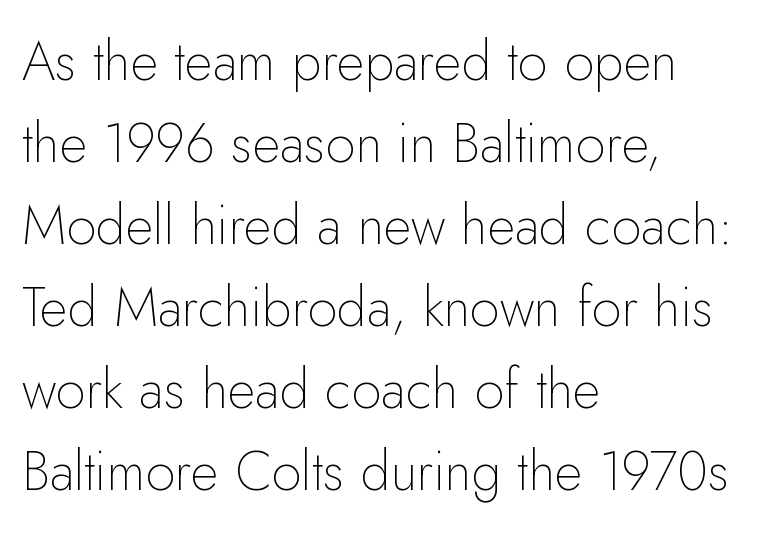
{"serif": "no", "italic": "no", "bold": "no", "weight": "thin", "width": "normal", "stroke_contrast": "low", "x_height": "small", "monospaced": "no", "underline": "no", "align": "left", "line_spacing": "normal", "line_spacing_ratio": 1.52, "letter_spacing": "normal", "letter_spacing_em": 0.0, "glyph_px": 54}
